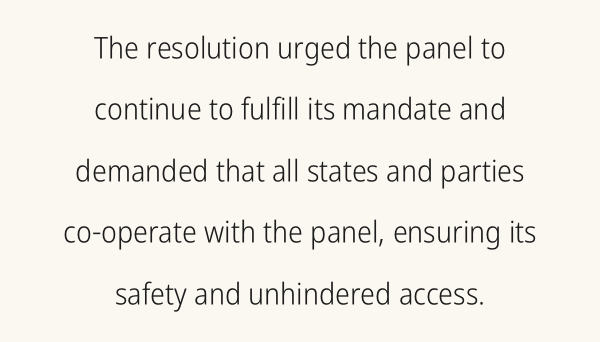
The image shows 30 px light, condensed sans-serif type, upright; set centered, loose line spacing (2.05x), normal letter spacing, not underlined; low stroke contrast and a medium x-height.
